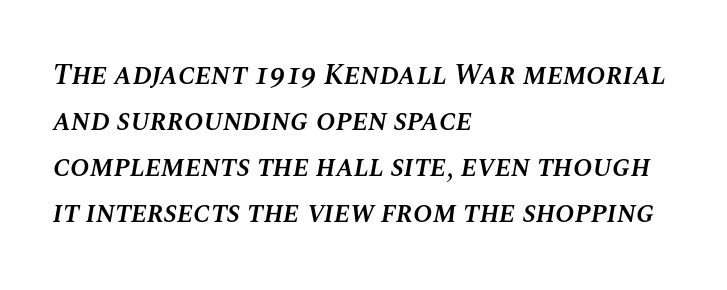
Q: Is the text bold? A: Semi-bold.
Q: Is the text italic (slanted)? A: Yes, it leans right by about 10 degrees.
Q: Is the text underlined? A: No.
Q: How is the paragraph aligned? A: Left-aligned.
Q: Is the spacing between letters normal or unusually wide? A: Normal.
Q: Is the spacing between lines tight, normal or loose? A: Normal.
Q: Width (condensed, normal, or wide)? A: Normal.
Q: Stroke contrast? A: Medium.
Q: x-height? A: Large.
Q: Monospaced? A: No.
